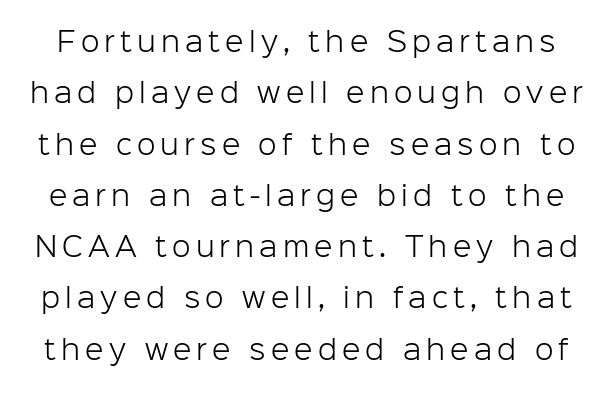
{"italic": "no", "bold": "no", "underline": "no", "line_spacing": "loose", "line_spacing_ratio": 1.9, "glyph_px": 27}
